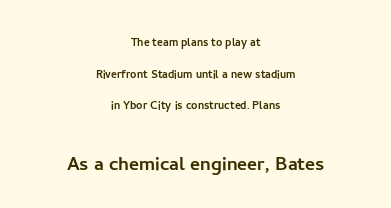
Underline: absent. Honestly, the letter spacing is just normal — you wouldn't notice it. Leading is clearly above the norm, producing a sparse column. Every row of glyphs is offset so its center matches the block's center.
